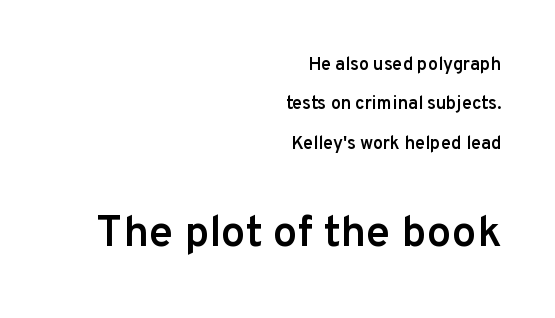
The image shows 44 px semibold sans-serif type, upright; set right-aligned, loose line spacing (2.19x), normal letter spacing, not underlined; the second (bottom) block is 2.44x larger; low stroke contrast and a medium x-height.
